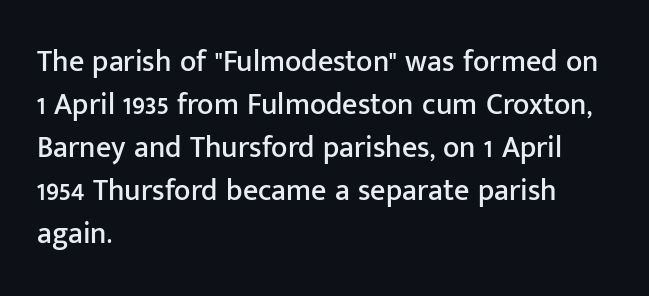
Look at the bottom of the vertical strokes: they stop flat, with no serifs. The leading is moderate, giving the passage an even texture. The baseline area is clear. The rendering uses natural spacing where letterforms have individual widths.
